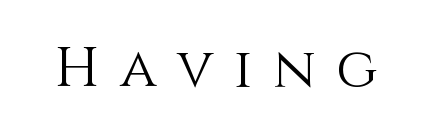
The font's upright variant was chosen for this text. Underlining? Definitely not there. The passage shown has open, widely tracked lettering throughout. Spacing verdict: proportional, widths tailored to each character. Stroke thickness stays within the range of a standard reading face or lighter.
